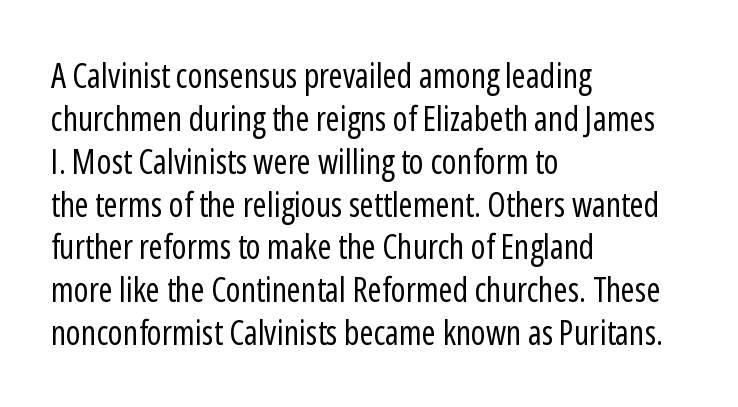
The image shows 34 px regular-weight, condensed sans-serif type, upright; set left-aligned, normal line spacing (1.26x), normal letter spacing, not underlined; low stroke contrast and a medium x-height.
